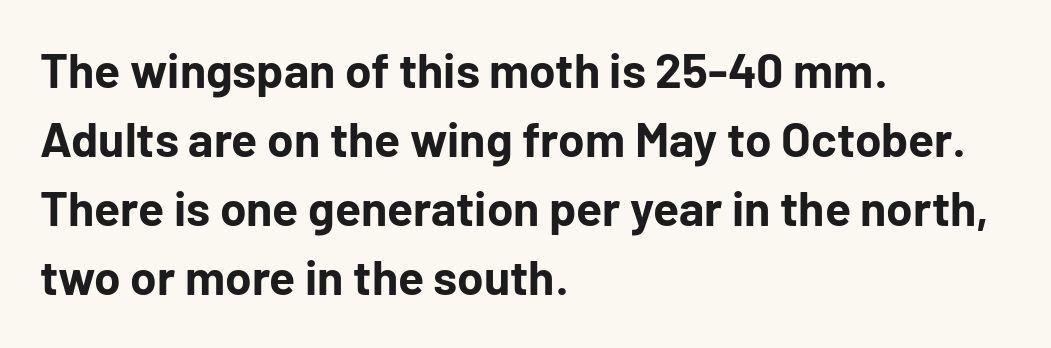
These lines were composed using upright roman letters. The rendering uses a moderate line-height, typical for paragraphs. The paragraph has a hard left edge and a soft right edge. Is the letter spacing exaggerated? No — it looks like the ordinary default. The sample has been set heavy, in full bold. Plain, unruled lines of type.
